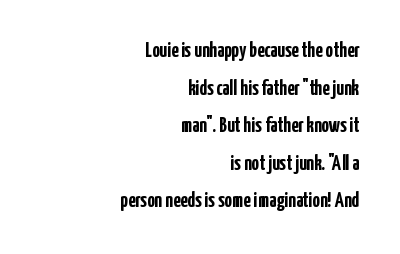
The image shows 21 px bold type, upright; set right-aligned, line spacing 1.79x, normal letter spacing, not underlined.
